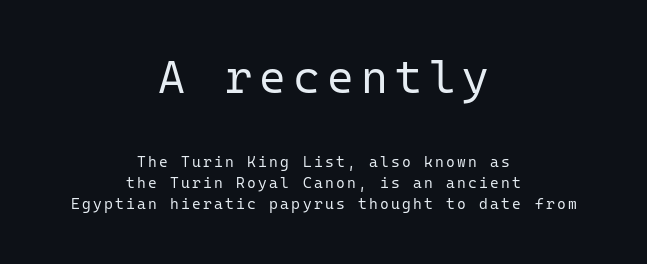
The image shows 46 px regular-weight sans-serif type, upright, monospaced; set centered, normal line spacing (1.43x), not underlined; the first (top) block is 3.07x larger; low stroke contrast and a medium x-height.
